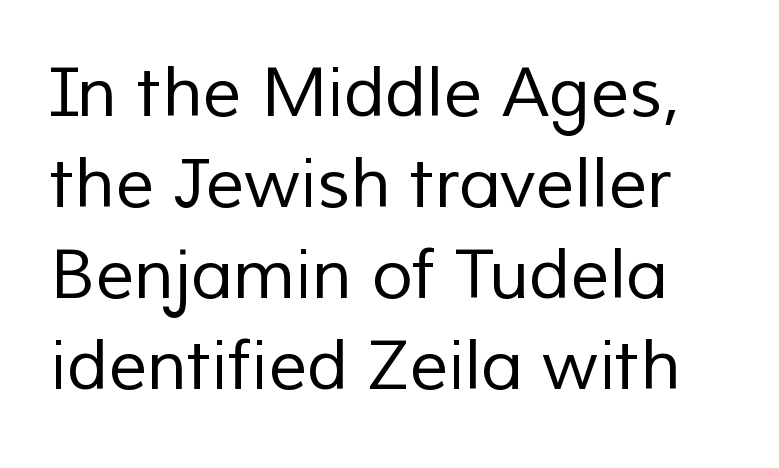
The image shows 68 px regular-weight sans-serif type; set normal line spacing (1.34x), normal letter spacing, not underlined; low stroke contrast and a medium x-height.
